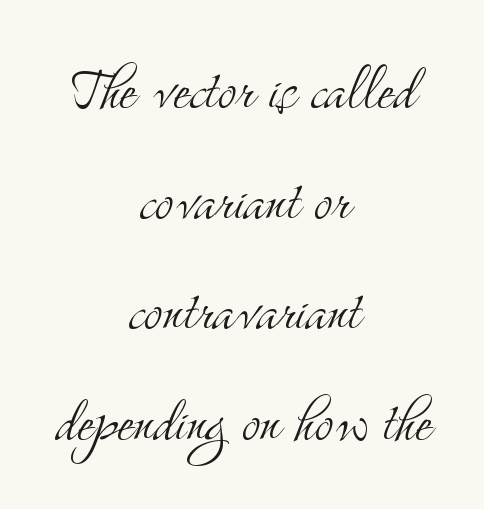
{"serif": "yes", "bold": "no", "weight": "light", "width": "condensed", "stroke_contrast": "medium", "x_height": "small", "monospaced": "no", "underline": "no", "align": "center", "line_spacing": "normal", "line_spacing_ratio": 1.58, "letter_spacing": "normal", "letter_spacing_em": 0.0, "glyph_px": 70}
